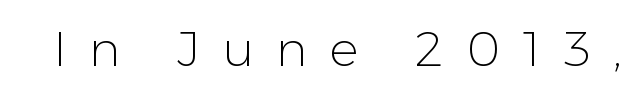
{"serif": "no", "italic": "no", "bold": "no", "weight": "light", "width": "normal", "stroke_contrast": "low", "x_height": "medium", "monospaced": "no", "underline": "no", "letter_spacing": "wide", "letter_spacing_em": 0.48, "glyph_px": 48}
